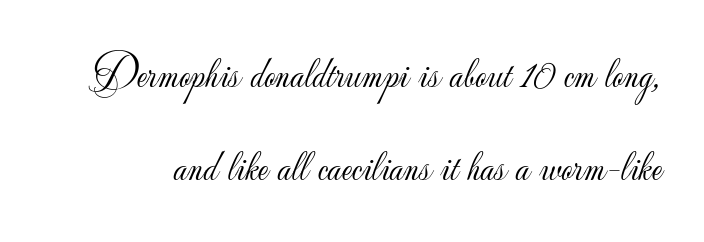
The image shows 44 px light sans-serif type; set loose line spacing (2.12x), normal letter spacing, not underlined; low stroke contrast and a small x-height.
